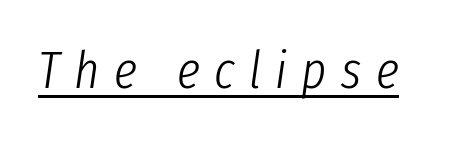
Q: Is the text bold? A: No.
Q: Is the text italic (slanted)? A: Yes, it leans right by about 8 degrees.
Q: Is the text underlined? A: Yes.
Q: Is the spacing between letters normal or unusually wide? A: Unusually wide.
Q: Width (condensed, normal, or wide)? A: Condensed.
Q: Stroke contrast? A: Low.
Q: x-height? A: Medium.
Q: Monospaced? A: No.
